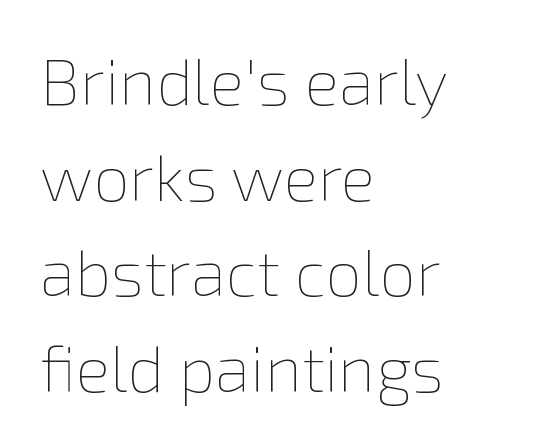
Typeset ragged right — the left edge is the straight one. In terms of letterspacing, this is plain default setting. The weight tops out at a normal text grade. The zone under the glyphs is completely vacant. Does the lettering tilt? It doesn't — this is upright. Students, observe: this is what conventionally led text looks like.
